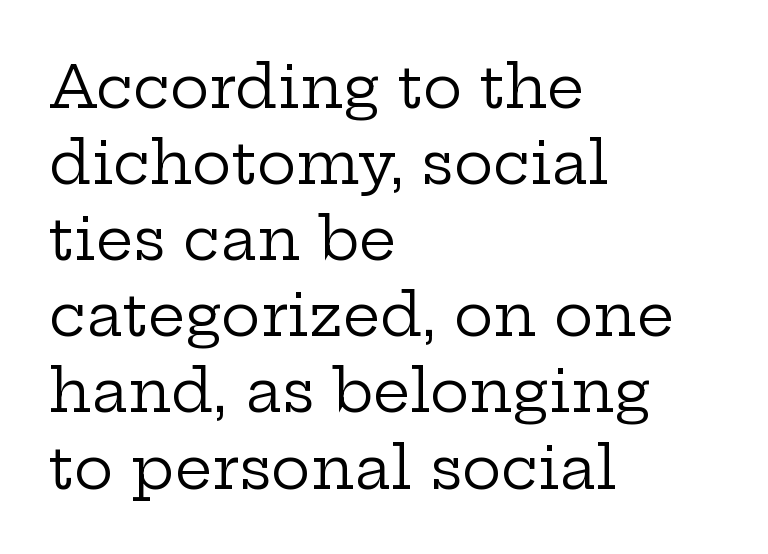
{"serif": "yes", "italic": "no", "bold": "no", "weight": "regular", "width": "wide", "stroke_contrast": "low", "x_height": "medium", "monospaced": "no", "underline": "no", "align": "left", "line_spacing": "normal", "line_spacing_ratio": 1.29, "letter_spacing": "normal", "letter_spacing_em": 0.0, "glyph_px": 59}
